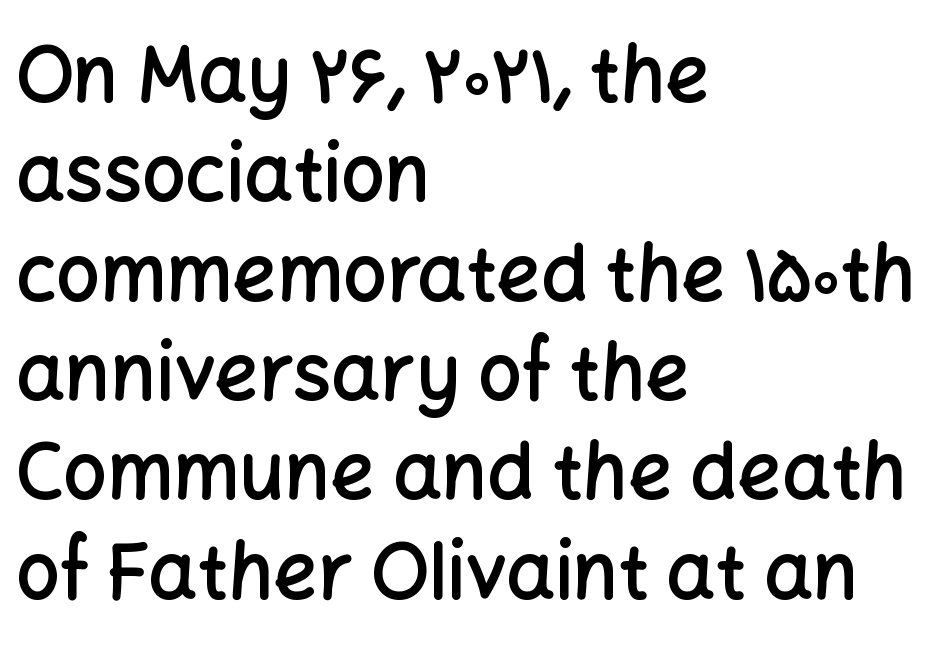
{"serif": "no", "italic": "no", "bold": "semi", "weight": "semibold", "width": "normal", "stroke_contrast": "low", "x_height": "medium", "monospaced": "no", "underline": "no", "align": "left", "line_spacing": "normal", "line_spacing_ratio": 1.29, "letter_spacing": "normal", "letter_spacing_em": 0.0, "glyph_px": 77}
